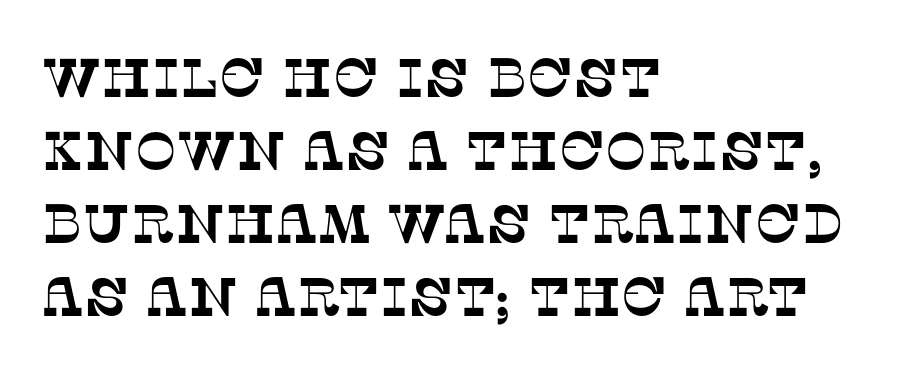
The image shows 55 px serif type; set left-aligned, normal line spacing (1.33x), normal letter spacing, not underlined; low stroke contrast and a large x-height.
